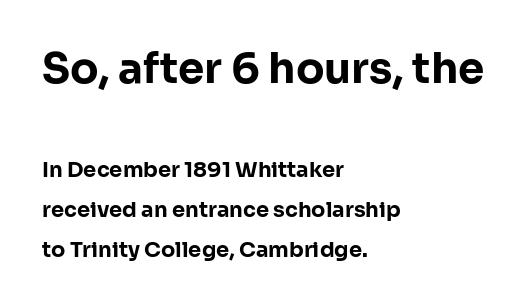
Typesetter's note: full bold, strokes at maximum text heaviness. Alignment: flush left. Inter-character spacing is left at the font's built-in metrics. A typesetter would call this proportional, since set widths differ per character.
